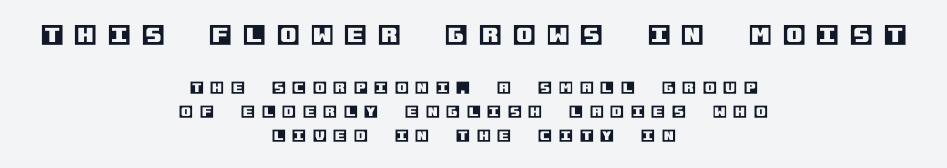
Q: Is the text italic (slanted)? A: No, it is upright.
Q: Is the text underlined? A: No.
Q: How is the paragraph aligned? A: Centered.
Q: Is the spacing between letters normal or unusually wide? A: Unusually wide.
Q: Which block of text is set in a larger size, the first (top) or the second (bottom)? A: The first (top) one.
